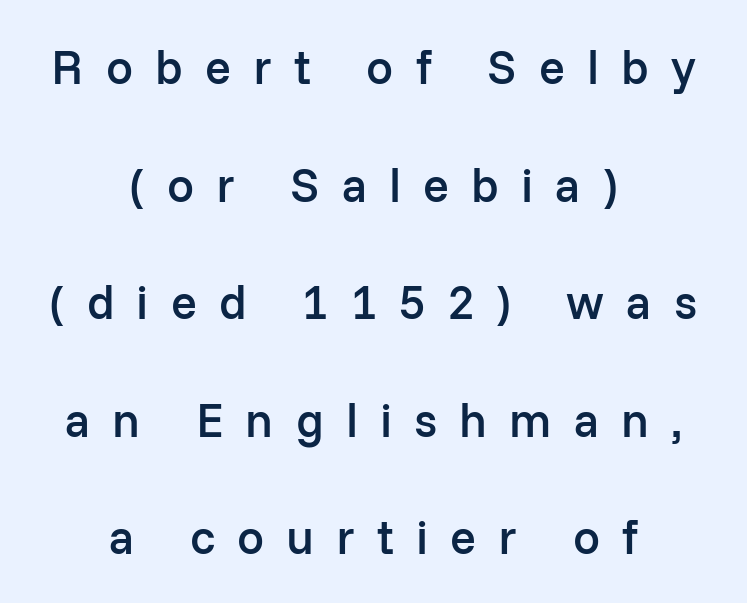
Q: Is the text bold? A: Semi-bold.
Q: Is the text italic (slanted)? A: No, it is upright.
Q: Is the typeface a serif or a sans-serif typeface? A: Sans-serif.
Q: Is the text underlined? A: No.
Q: How is the paragraph aligned? A: Centered.
Q: Is the spacing between letters normal or unusually wide? A: Unusually wide.
Q: Is the spacing between lines tight, normal or loose? A: Loose.
Q: Width (condensed, normal, or wide)? A: Normal.
Q: Stroke contrast? A: Low.
Q: x-height? A: Medium.
Q: Monospaced? A: No.
